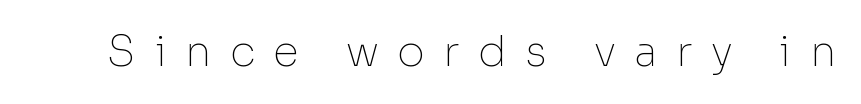
The weight tops out at a normal text grade. A sans-serif font was chosen for this passage. You could only call the tracking loose — the letters float apart. Rendered with straight, roman letterforms.
